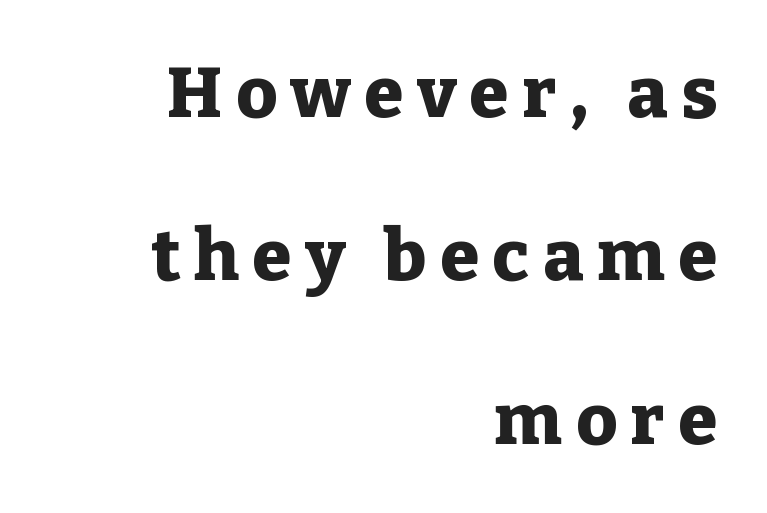
Q: Is the text bold? A: Yes.
Q: Is the text italic (slanted)? A: No, it is upright.
Q: Is the typeface a serif or a sans-serif typeface? A: Serif.
Q: Is the text underlined? A: No.
Q: How is the paragraph aligned? A: Right-aligned.
Q: Is the spacing between lines tight, normal or loose? A: Loose.
Q: Width (condensed, normal, or wide)? A: Normal.
Q: Stroke contrast? A: Low.
Q: x-height? A: Medium.
Q: Monospaced? A: No.
